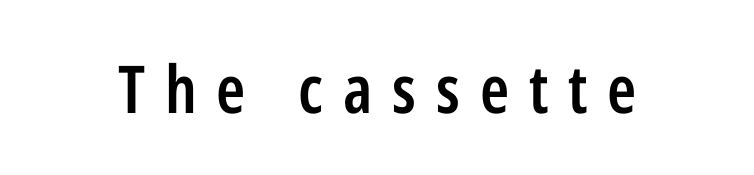
Proportional: the letters do not fall into vertical columns. Substantial extra tracking has been applied to these lines. A sans-serif font was chosen for this passage. Every letter is mildly thick-stroked: semibold rather than bold. Quick note: underline off. The letters stand upright; this is a roman face.
